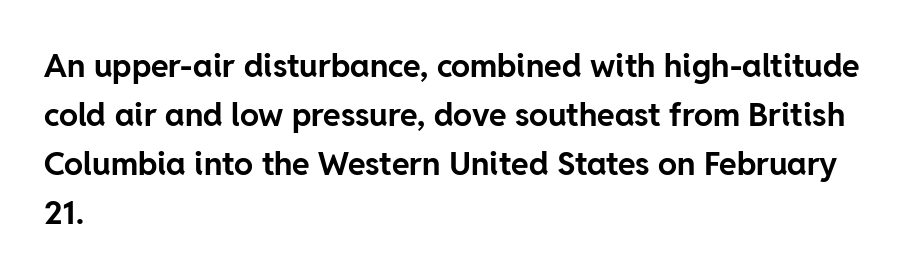
Q: Is the text bold? A: Yes.
Q: Is the text italic (slanted)? A: No, it is upright.
Q: Is the typeface a serif or a sans-serif typeface? A: Sans-serif.
Q: Is the text underlined? A: No.
Q: How is the paragraph aligned? A: Left-aligned.
Q: Is the spacing between letters normal or unusually wide? A: Normal.
Q: Is the spacing between lines tight, normal or loose? A: Normal.
Q: Width (condensed, normal, or wide)? A: Normal.
Q: Stroke contrast? A: Low.
Q: x-height? A: Medium.
Q: Monospaced? A: No.
